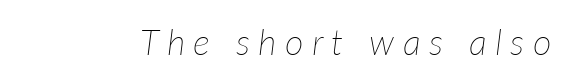
The image shows 36 px thin type, italic (leaning right); set unusually wide letter spacing (+0.23 em), not underlined; low stroke contrast and a medium x-height.
